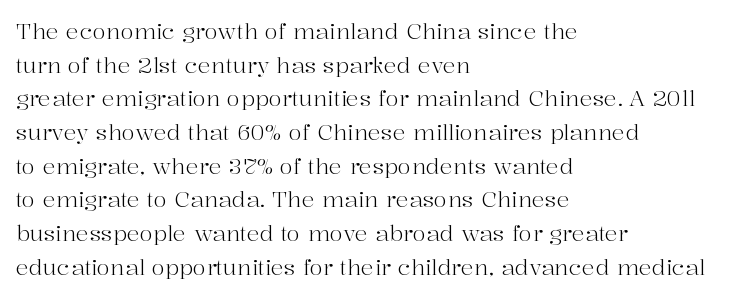
{"italic": "no", "bold": "no", "underline": "no", "align": "left", "line_spacing": "normal", "line_spacing_ratio": 1.53, "letter_spacing": "normal", "letter_spacing_em": 0.0, "glyph_px": 22}
